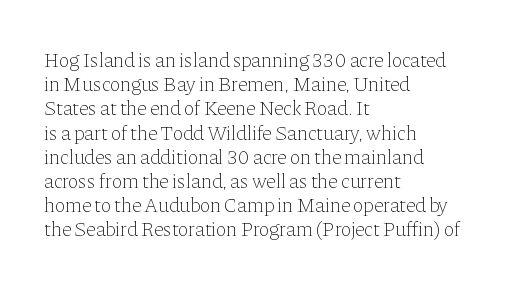
The image shows 20 px text type, upright; set left-aligned, line spacing 1.21x, normal letter spacing, not underlined.
